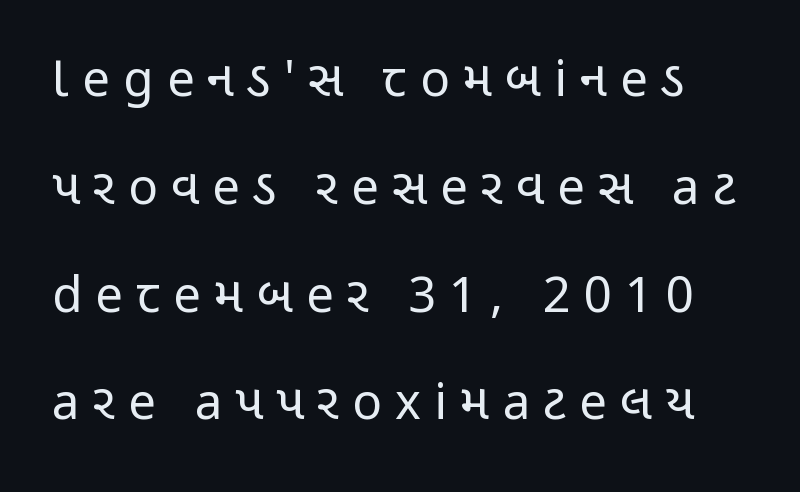
This is the regular roman posture of the typeface. Unlike a traditional serif, this face leaves its strokes unadorned. This sample uses expanded letter spacing, leaving extra air between glyphs. These glyphs show unthickened strokes, regular width or finer.
